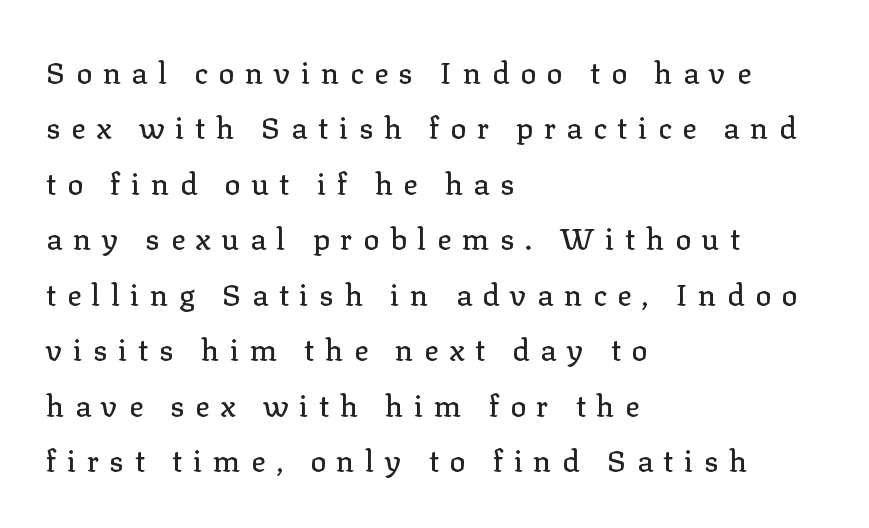
This is roman type, the default non-slanted kind. Descenders hang freely into open space. Short note: letters widely spaced. Where is the straight margin? On the left. This sample has the flowing, uneven cadence of proportional lettering.
